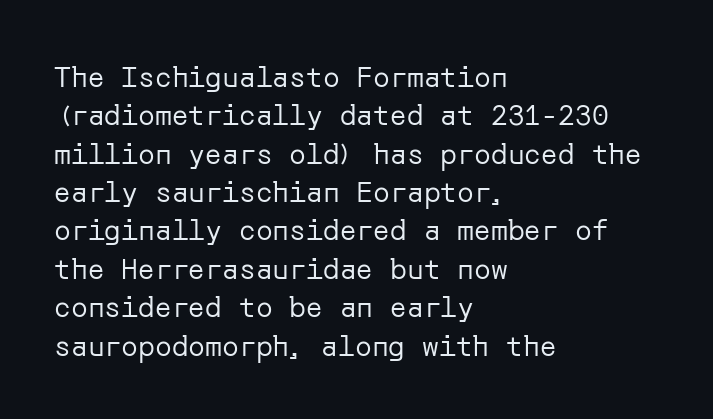
Q: Is the text bold? A: No.
Q: Is the text italic (slanted)? A: No, it is upright.
Q: Is the typeface a serif or a sans-serif typeface? A: Sans-serif.
Q: Is the text underlined? A: No.
Q: How is the paragraph aligned? A: Left-aligned.
Q: Is the spacing between letters normal or unusually wide? A: Normal.
Q: Is the spacing between lines tight, normal or loose? A: Normal.
Q: Width (condensed, normal, or wide)? A: Normal.
Q: Stroke contrast? A: Low.
Q: x-height? A: Medium.
